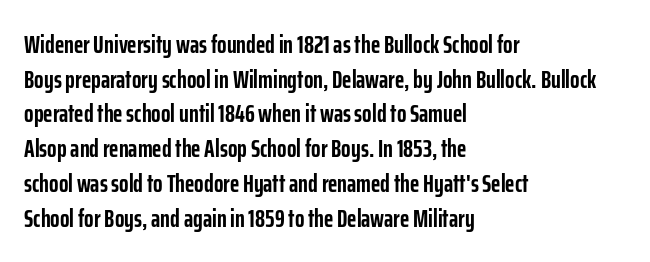
The image shows 25 px bold type, upright; set left-aligned, normal line spacing (1.39x), normal letter spacing, not underlined.
